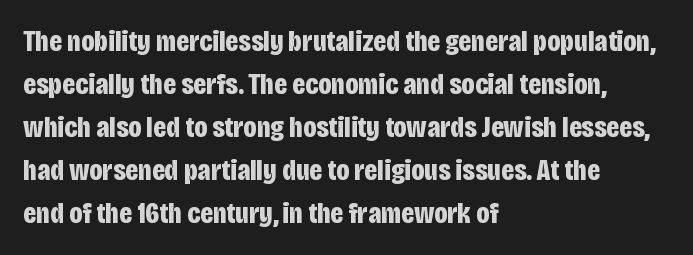
Note the varied advance widths — an 'i' is clearly narrower than an 'm'. Type without underlining. This block has exactly the height ordinary leading produces. This is the regular roman posture of the typeface. You could call the tracking neutral — neither tight nor loose. Line beginnings align vertically; line endings do not.
